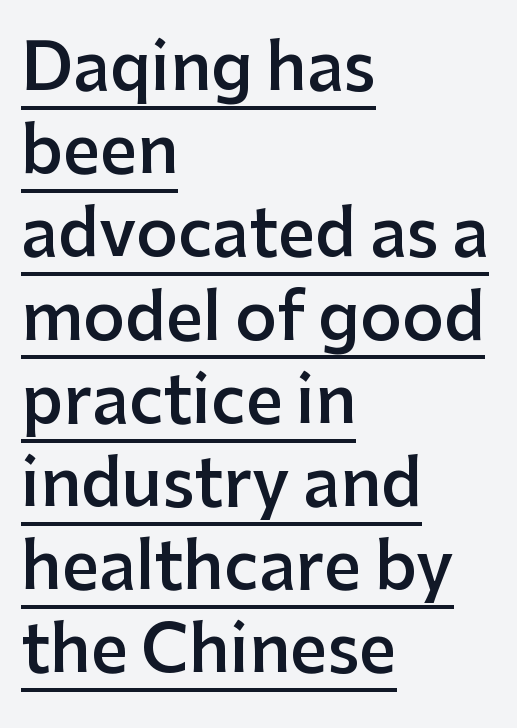
The image shows 65 px semibold sans-serif type, upright; set left-aligned, normal line spacing (1.28x), normal letter spacing, underlined; low stroke contrast and a medium x-height.
